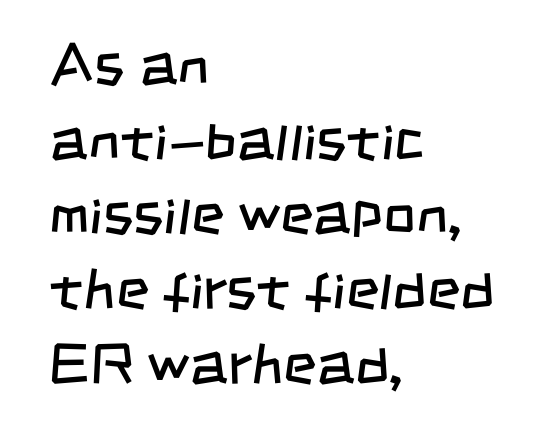
The image shows 57 px regular-weight, condensed sans-serif type; set left-aligned, normal line spacing (1.31x), normal letter spacing, not underlined; low stroke contrast and a large x-height.
